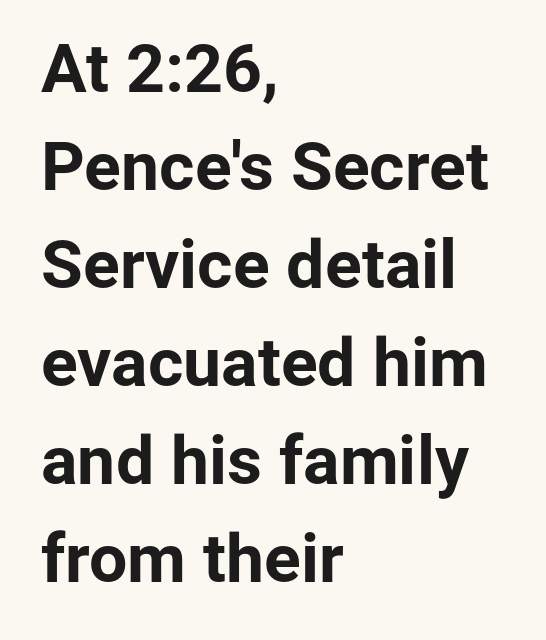
Is there much room between lines? A standard amount, neither cramped nor airy. These lines are rendered in a variable-pitch font. The designer went with a sans here, leaving each stem footless. Look at the tracking — it's just the regular setting, nothing added.
